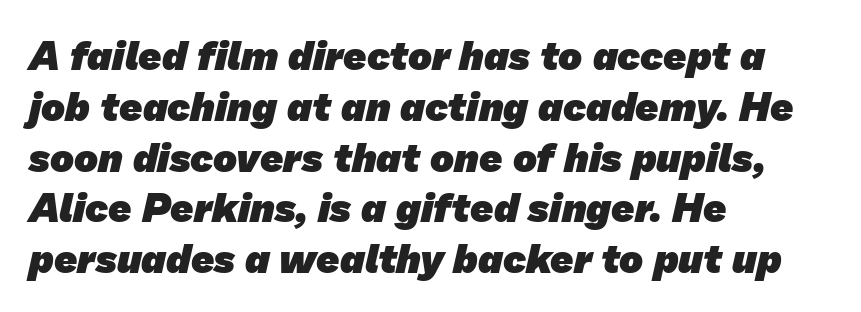
{"serif": "no", "bold": "yes", "weight": "heavy", "width": "normal", "stroke_contrast": "low", "x_height": "medium", "monospaced": "no", "underline": "no", "align": "left", "line_spacing": "normal", "line_spacing_ratio": 1.27, "letter_spacing": "normal", "letter_spacing_em": 0.0, "glyph_px": 40}
